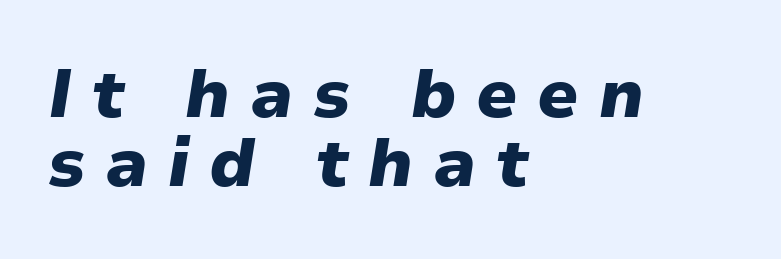
Q: Is the text bold? A: Yes.
Q: Is the text italic (slanted)? A: Yes, it leans right by about 9 degrees.
Q: Is the text underlined? A: No.
Q: How is the paragraph aligned? A: Left-aligned.
Q: Is the spacing between letters normal or unusually wide? A: Unusually wide.
Q: Is the spacing between lines tight, normal or loose? A: Tight.
Q: Width (condensed, normal, or wide)? A: Normal.
Q: Stroke contrast? A: Low.
Q: x-height? A: Medium.
Q: Monospaced? A: No.
